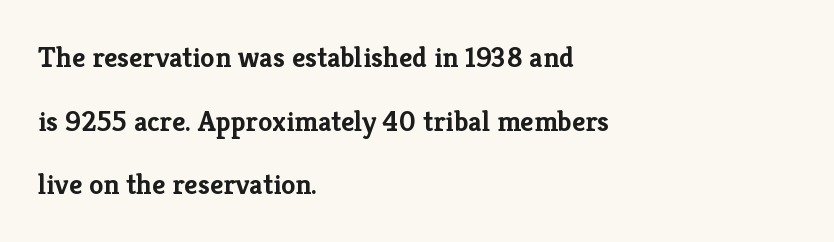
Q: Is the text bold? A: Yes.
Q: Is the text italic (slanted)? A: No, it is upright.
Q: Is the typeface a serif or a sans-serif typeface? A: Serif.
Q: Is the text underlined? A: No.
Q: How is the paragraph aligned? A: Left-aligned.
Q: Is the spacing between letters normal or unusually wide? A: Normal.
Q: Is the spacing between lines tight, normal or loose? A: Loose.
Q: Width (condensed, normal, or wide)? A: Normal.
Q: Stroke contrast? A: Low.
Q: x-height? A: Medium.
Q: Monospaced? A: No.
